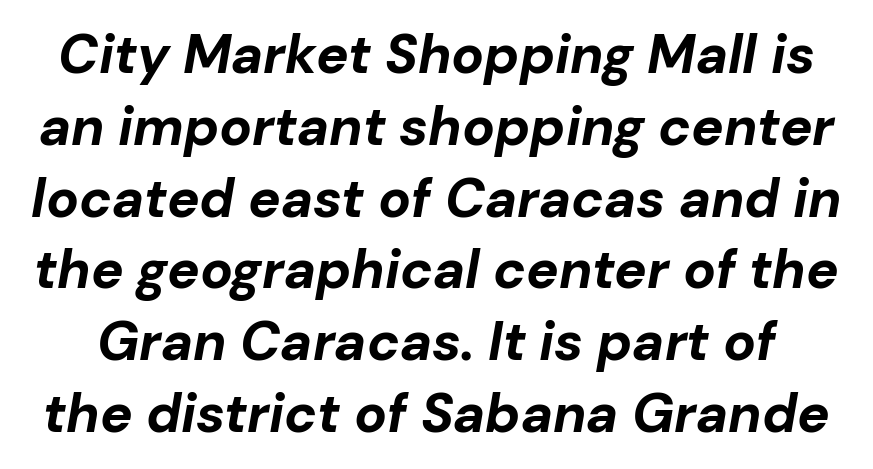
Yep, that's italic — everything's leaning. Decoration check: the copy has no underline. Do the characters align in a grid? No, the font is proportional. Plenty of ink on the page — the face is bold.
